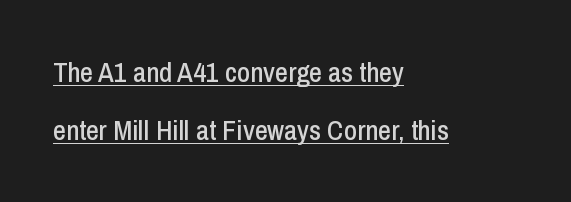
{"serif": "no", "italic": "no", "width": "condensed", "stroke_contrast": "low", "x_height": "medium", "monospaced": "no", "underline": "yes", "align": "left", "line_spacing": "loose", "line_spacing_ratio": 2.06, "letter_spacing": "normal", "letter_spacing_em": 0.0, "glyph_px": 28}
